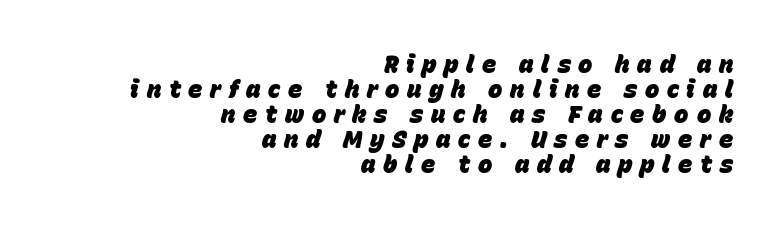
Visually the block forms a straight wall on the right and a jagged coastline on the left. The font is running at its bold setting. The space directly below the letters is spotless. How would I describe the line gaps? Narrow and economical. Display-style spreading of the glyphs; the letterfit is very open. The axis of the letterforms is tilted away from vertical.
